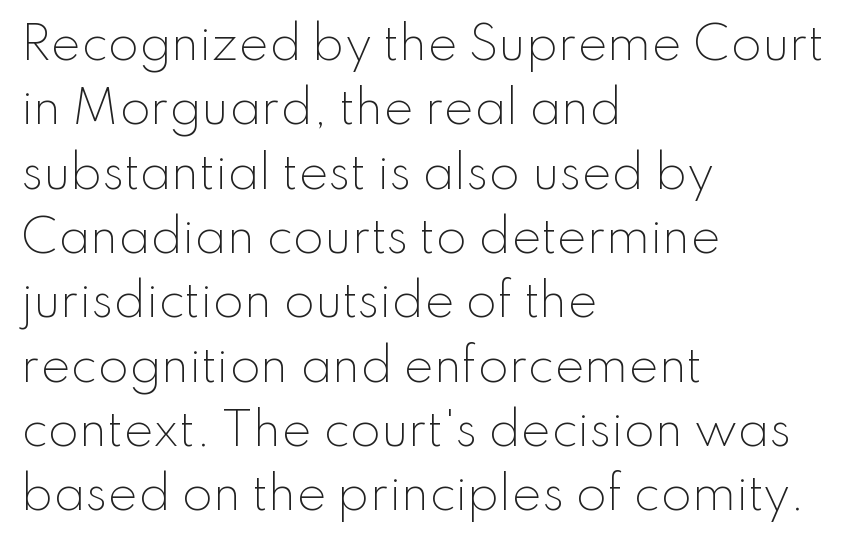
Reading down the block, your eye returns to a fixed left position each line. Regular leading. Nobody touched the tracking dial on this one. The typography opts for an upright posture over an oblique one. Underline: absent.
